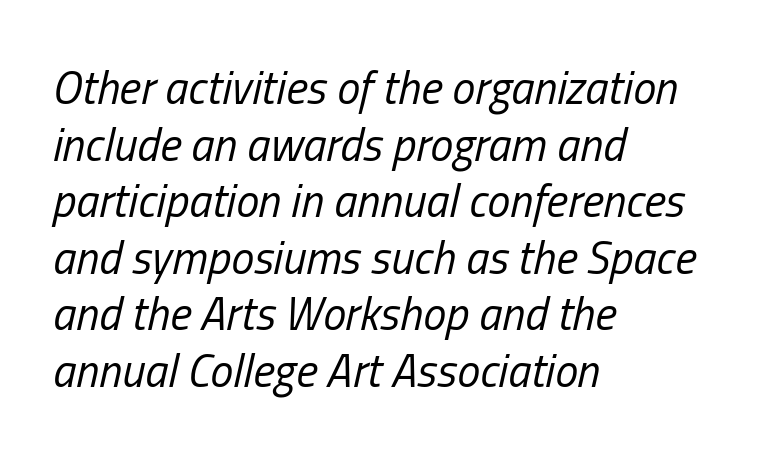
The image shows 46 px regular-weight, condensed type, italic (leaning right); set left-aligned, line spacing 1.23x, normal letter spacing, not underlined; low stroke contrast and a medium x-height.
